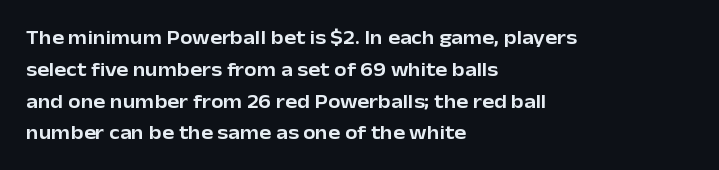
Q: Is the text italic (slanted)? A: No, it is upright.
Q: Is the text underlined? A: No.
Q: How is the paragraph aligned? A: Left-aligned.
Q: Is the spacing between letters normal or unusually wide? A: Normal.
Q: Is the spacing between lines tight, normal or loose? A: Normal.
